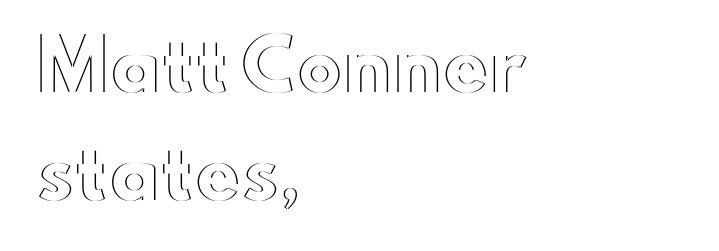
The image shows 70 px wide type, upright; set left-aligned, normal line spacing (1.55x), normal letter spacing, not underlined; a small x-height.
